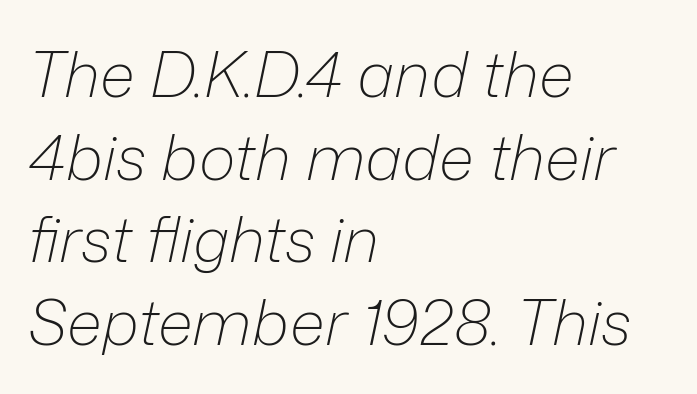
The image shows 63 px light type, italic (leaning right); set left-aligned, normal line spacing (1.31x), normal letter spacing, not underlined; low stroke contrast and a medium x-height.
